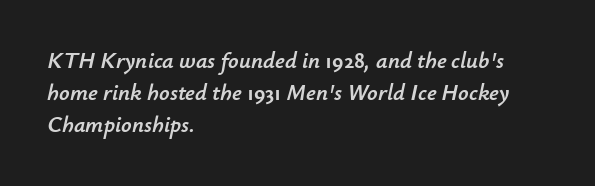
{"italic": "yes", "lean": "right", "slant_degrees": 12, "underline": "no", "align": "left", "line_spacing": "normal", "line_spacing_ratio": 1.39, "letter_spacing": "normal", "letter_spacing_em": 0.0, "glyph_px": 23}
